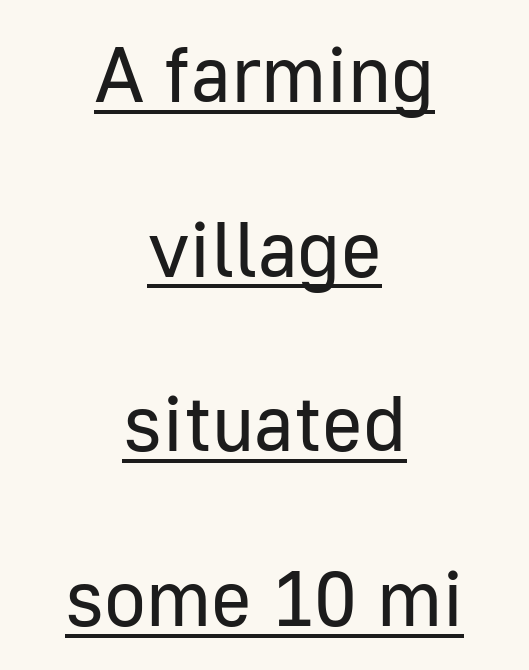
This is sans-serif lettering, the kind often seen on screens and signage. The paragraph shown floats in the horizontal middle. A typesetter would mark this as roman, not italic. Quick note: underline on. What stands out about the letter spacing? Nothing — it is the standard amount. Character widths vary here, with narrow letters taking less room than wide ones.
